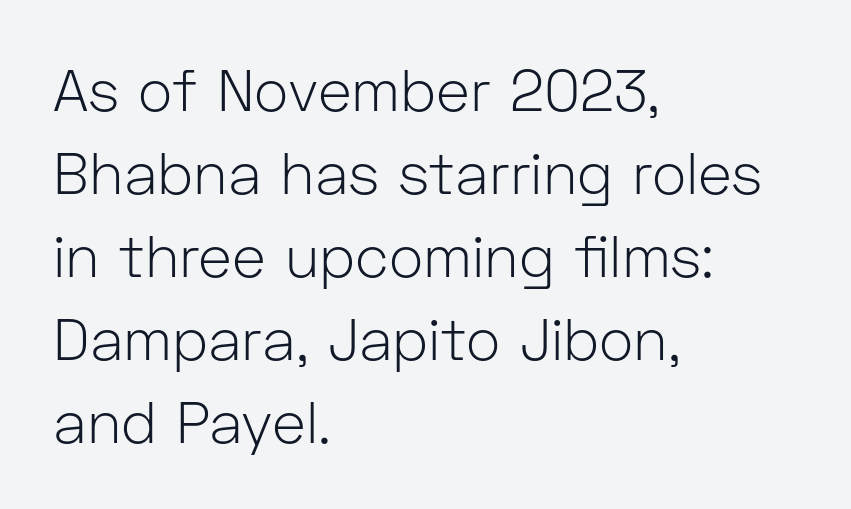
{"serif": "no", "italic": "no", "bold": "no", "weight": "light", "width": "normal", "stroke_contrast": "low", "x_height": "medium", "monospaced": "no", "underline": "no", "align": "left", "line_spacing": "normal", "line_spacing_ratio": 1.43, "letter_spacing": "normal", "letter_spacing_em": 0.0, "glyph_px": 58}
